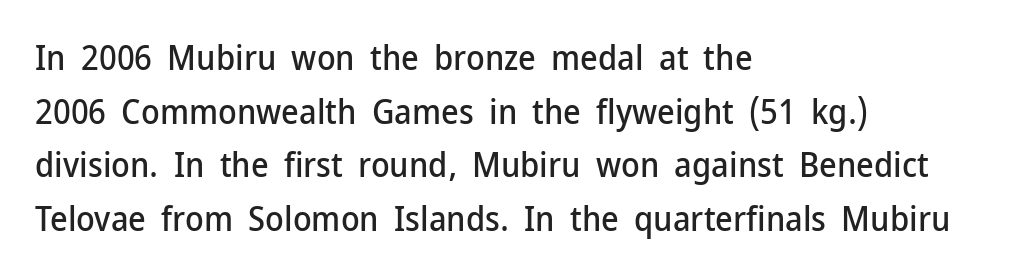
The image shows 34 px sans-serif type, upright; set left-aligned, normal line spacing (1.58x), normal letter spacing, not underlined; low stroke contrast and a medium x-height.
